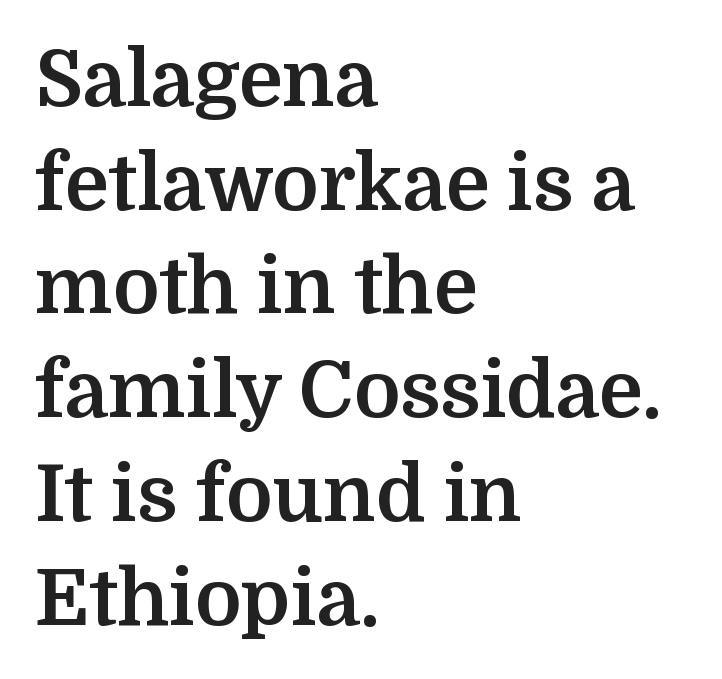
{"serif": "yes", "italic": "no", "bold": "yes", "weight": "bold", "width": "normal", "stroke_contrast": "medium", "x_height": "medium", "monospaced": "no", "underline": "no", "align": "left", "line_spacing": "normal", "line_spacing_ratio": 1.33, "letter_spacing": "normal", "letter_spacing_em": 0.0, "glyph_px": 78}
